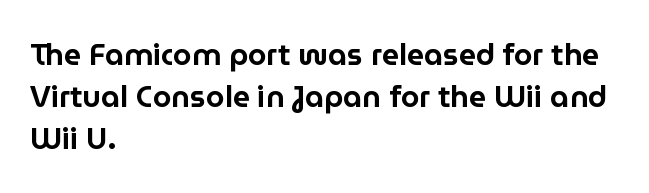
{"serif": "no", "italic": "no", "width": "normal", "stroke_contrast": "low", "x_height": "medium", "monospaced": "no", "underline": "no", "align": "left", "line_spacing": "normal", "line_spacing_ratio": 1.4, "letter_spacing": "normal", "letter_spacing_em": 0.0, "glyph_px": 30}
